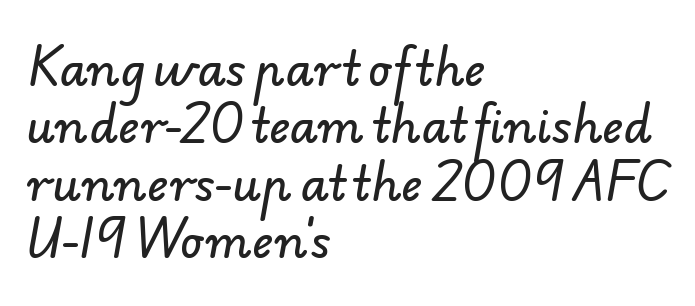
The image shows 46 px sans-serif type; set left-aligned, normal line spacing (1.25x), normal letter spacing, not underlined; low stroke contrast and a small x-height.
